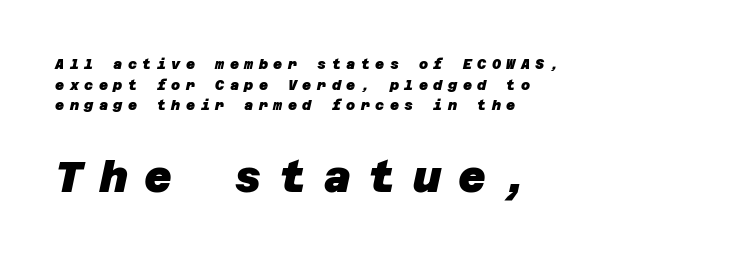
The rendering enlarges the type as you move from the upper chunk to the lower. What kind of face is this? One without serifs — a sans. Honestly, the row spacing looks completely unremarkable. Letter spacing: wide.
